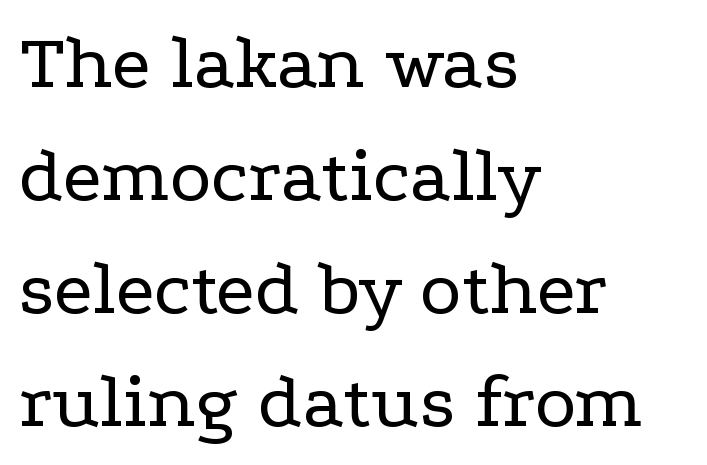
The image shows 79 px regular-weight, wide serif type, upright; set left-aligned, normal line spacing (1.43x), normal letter spacing, not underlined; low stroke contrast and a medium x-height.
